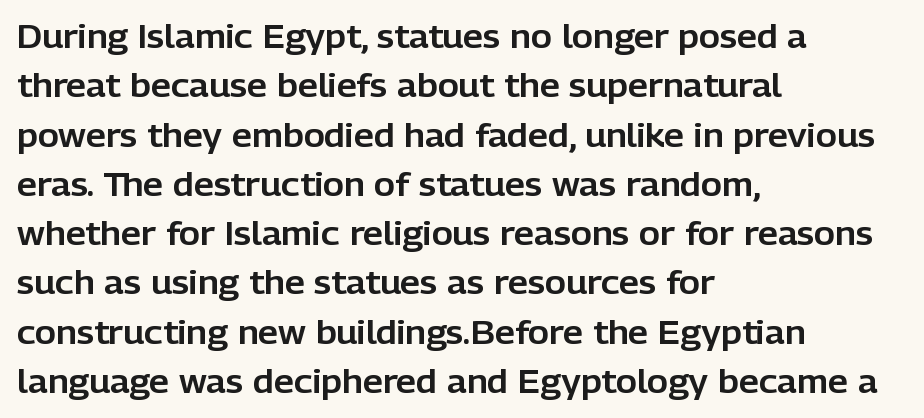
Q: Is the text italic (slanted)? A: No, it is upright.
Q: Is the typeface a serif or a sans-serif typeface? A: Sans-serif.
Q: Is the text underlined? A: No.
Q: How is the paragraph aligned? A: Left-aligned.
Q: Is the spacing between letters normal or unusually wide? A: Normal.
Q: Is the spacing between lines tight, normal or loose? A: Normal.
Q: Width (condensed, normal, or wide)? A: Normal.
Q: Stroke contrast? A: Low.
Q: x-height? A: Medium.
Q: Monospaced? A: No.
